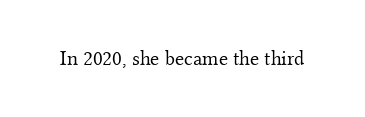
The passage shown is not underscored anywhere. The font's upright variant was chosen for this text. Stems here are at most as thick as an everyday book face. Observe the ordinary spacing: letters are neighbours, not strangers.
